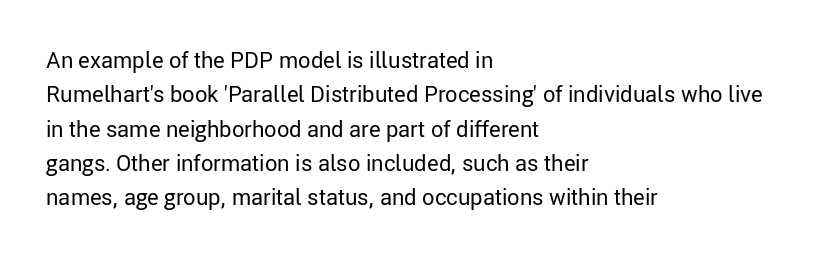
Q: Is the text bold? A: No.
Q: Is the text italic (slanted)? A: No, it is upright.
Q: Is the text underlined? A: No.
Q: How is the paragraph aligned? A: Left-aligned.
Q: Is the spacing between letters normal or unusually wide? A: Normal.
Q: Is the spacing between lines tight, normal or loose? A: Normal.
